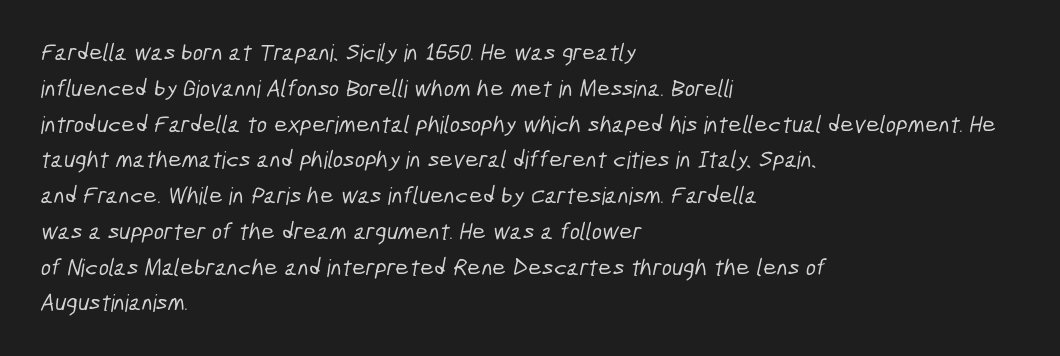
The image shows 24 px text type; set left-aligned, normal line spacing (1.49x), normal letter spacing, not underlined.
